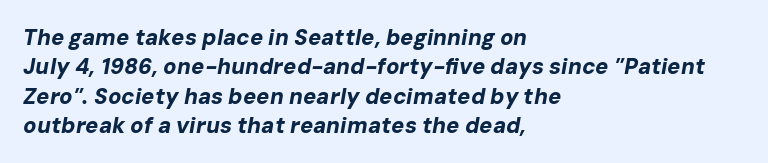
The image shows 22 px bold type, italic (leaning right); set left-aligned, normal line spacing (1.33x), normal letter spacing, not underlined.
